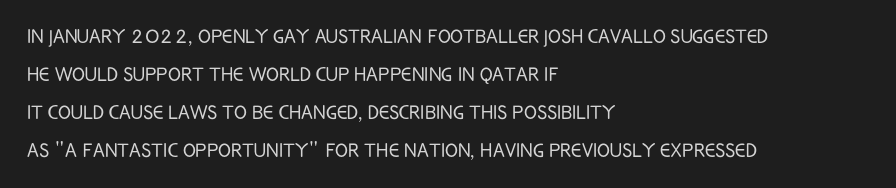
The image shows 24 px text type, upright; set left-aligned, normal line spacing (1.58x), normal letter spacing, not underlined.
